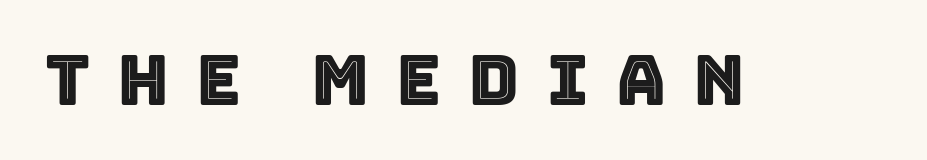
Note the varied advance widths — an 'i' is clearly narrower than an 'm'. Is the letter spacing exaggerated? Yes — the characters are pushed far apart. Designer's note — italics off, roman on. Anything drawn beneath the words? Only blank space.
